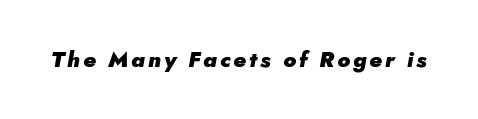
The image shows 22 px bold type, italic (leaning right); set not underlined.
